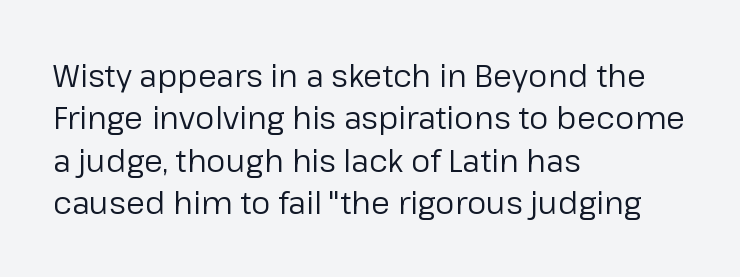
Nope, no serifs anywhere on these letters. Notice how descenders clear the ascenders below comfortably — that's standard leading. Letters have the restrained weight of plain body copy at most. Just letters on the line, the space beneath them empty.
